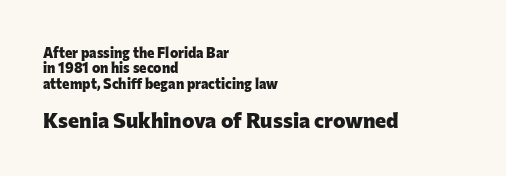
Q: Is the text bold? A: Yes.
Q: Is the text italic (slanted)? A: No, it is upright.
Q: Is the text underlined? A: No.
Q: How is the paragraph aligned? A: Left-aligned.
Q: Is the spacing between letters normal or unusually wide? A: Normal.
Q: Is the spacing between lines tight, normal or loose? A: Tight.
Q: Which block of text is set in a larger size, the first (top) or the second (bottom)? A: The second (bottom) one.
